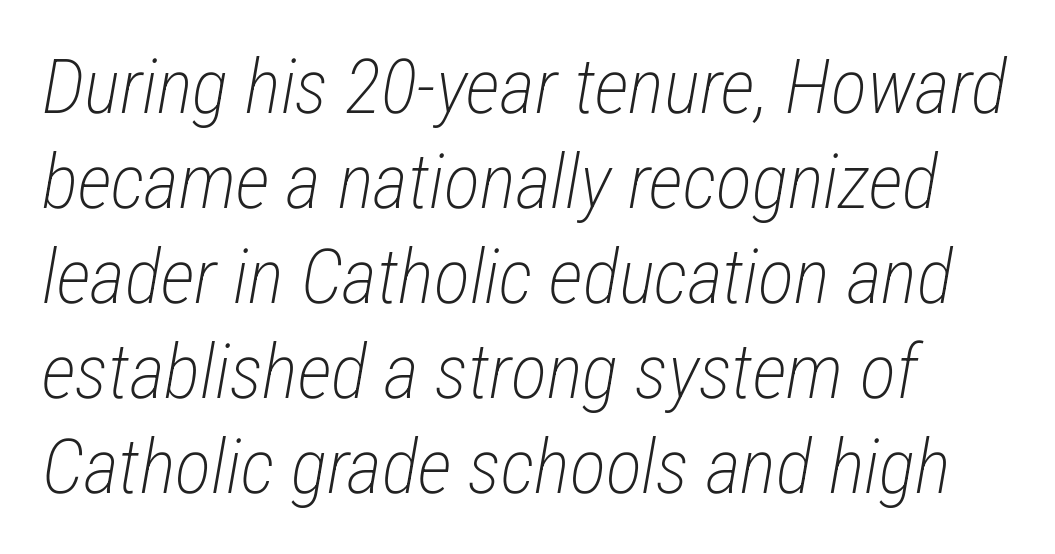
{"italic": "yes", "lean": "right", "slant_degrees": 12, "bold": "no", "weight": "light", "width": "condensed", "stroke_contrast": "low", "x_height": "medium", "monospaced": "no", "underline": "no", "line_spacing": "normal", "line_spacing_ratio": 1.25, "letter_spacing": "normal", "letter_spacing_em": 0.0, "glyph_px": 76}
